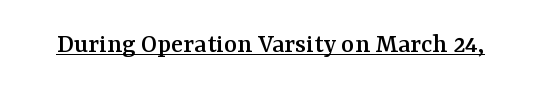
Q: Is the text italic (slanted)? A: No, it is upright.
Q: Is the typeface a serif or a sans-serif typeface? A: Serif.
Q: Is the text underlined? A: Yes.
Q: Is the spacing between letters normal or unusually wide? A: Normal.
Q: Width (condensed, normal, or wide)? A: Normal.
Q: Stroke contrast? A: Medium.
Q: x-height? A: Medium.
Q: Monospaced? A: No.
